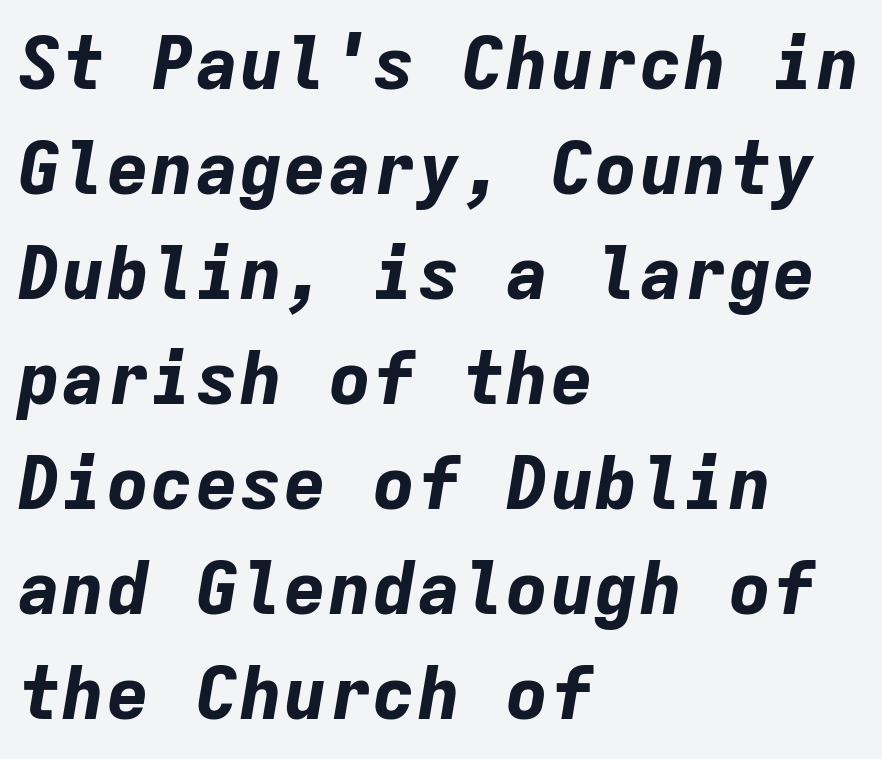
The specimen omits any rule beneath the text block's lines. A dark, heavy texture on the line: the type is bold. You could call the tracking neutral — neither tight nor loose. The whole block is typeset with a tilt. In terms of leading, this rendering sits right in the middle. Visually the block forms a straight wall on the left and a jagged coastline on the right.
